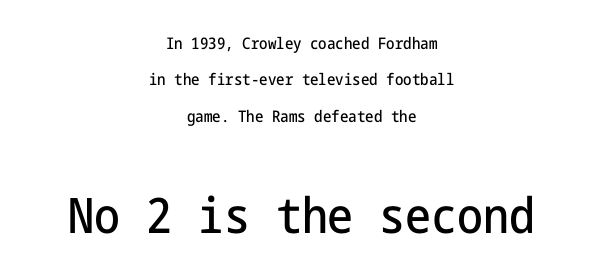
{"serif": "no", "italic": "no", "width": "condensed", "stroke_contrast": "low", "x_height": "medium", "underline": "no", "align": "center", "line_spacing": "loose", "line_spacing_ratio": 2.28, "letter_spacing": "normal", "letter_spacing_em": 0.0, "larger_block": "second", "size_ratio": 3.06, "glyph_px": 49}
